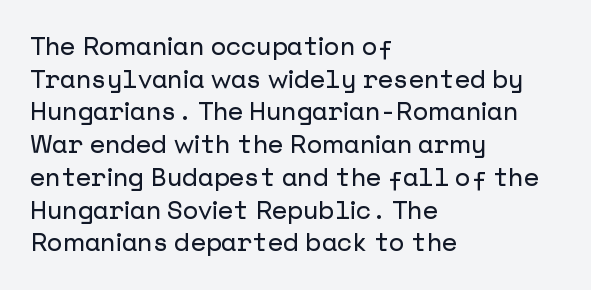
The tracking reads as untouched default to a designer's eye. Has an underline been added? It has not. Where is the straight margin? On the left. A typesetter would call this leading conventional body-copy spacing.
